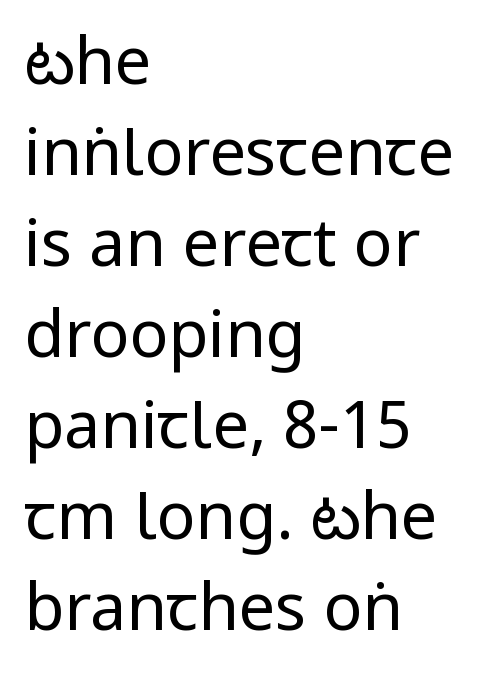
The paragraph shown leans on its left margin. The font family rendered here belongs to the sans-serif group. Vertical stems look standard width or narrower in stroke. Posture: straight, roman, zero tilt. Between one letter and the next there's only the usual sliver of space. Descender tails drop into unmarked territory.
